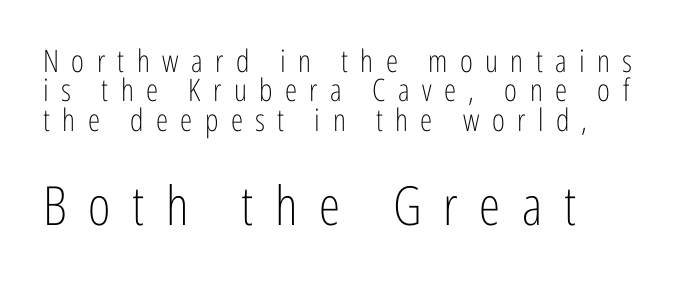
Q: Is the text bold? A: No.
Q: Is the text italic (slanted)? A: No, it is upright.
Q: Is the typeface a serif or a sans-serif typeface? A: Sans-serif.
Q: Is the text underlined? A: No.
Q: How is the paragraph aligned? A: Left-aligned.
Q: Is the spacing between letters normal or unusually wide? A: Unusually wide.
Q: Is the spacing between lines tight, normal or loose? A: Tight.
Q: Which block of text is set in a larger size, the first (top) or the second (bottom)? A: The second (bottom) one.
Q: Width (condensed, normal, or wide)? A: Condensed.
Q: Stroke contrast? A: Low.
Q: x-height? A: Medium.
Q: Monospaced? A: No.
